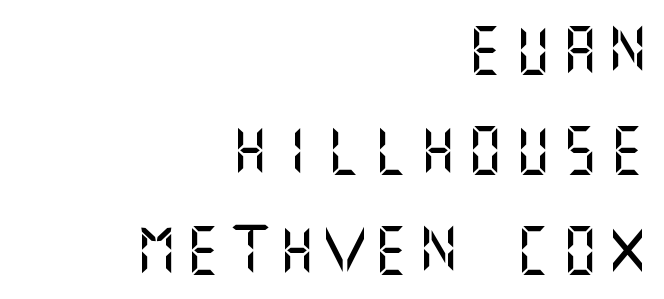
The compositor pushed each line to the right boundary. Upright lettering throughout. The zone under the glyphs is completely vacant. Honestly, the rows look like they've been pulled way apart. Examine the stroke ends and you'll find no serifs.
